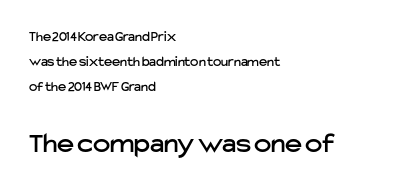
{"serif": "no", "italic": "no", "width": "normal", "stroke_contrast": "low", "x_height": "medium", "monospaced": "no", "underline": "no", "align": "left", "line_spacing_ratio": 1.8, "letter_spacing": "normal", "letter_spacing_em": 0.0, "larger_block": "second", "size_ratio": 2.07, "glyph_px": 29}
